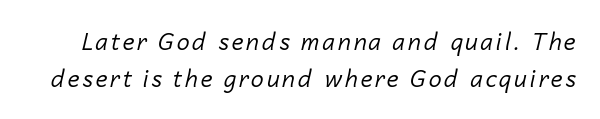
{"italic": "yes", "lean": "right", "slant_degrees": 14, "bold": "no", "underline": "no", "line_spacing": "normal", "line_spacing_ratio": 1.62, "glyph_px": 23}
